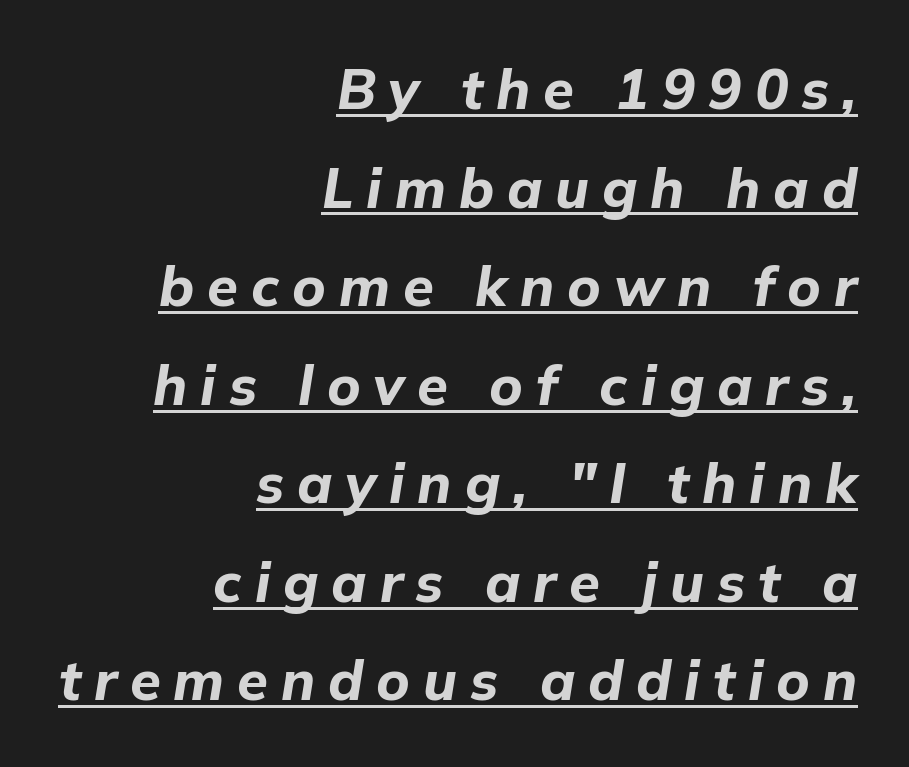
{"italic": "yes", "lean": "right", "slant_degrees": 9, "bold": "yes", "weight": "bold", "width": "normal", "stroke_contrast": "low", "x_height": "medium", "monospaced": "no", "underline": "yes", "align": "right", "line_spacing_ratio": 1.76, "letter_spacing": "wide", "letter_spacing_em": 0.23, "glyph_px": 56}
